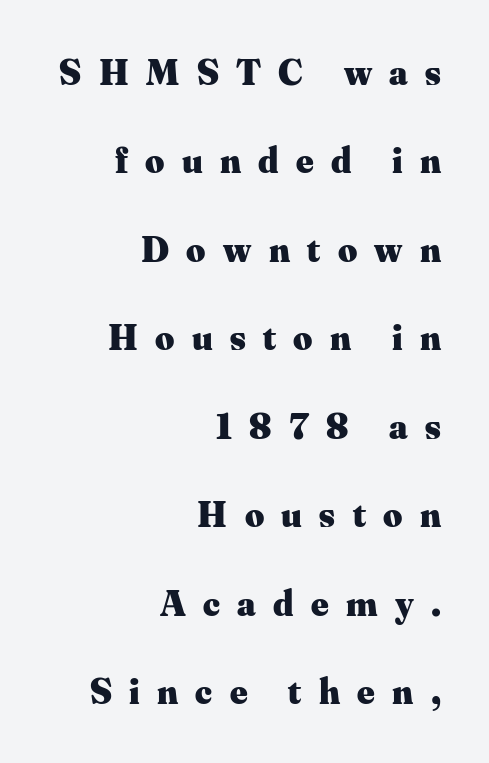
{"serif": "yes", "italic": "no", "bold": "yes", "weight": "heavy", "width": "normal", "stroke_contrast": "medium", "x_height": "small", "monospaced": "no", "underline": "no", "align": "right", "line_spacing": "loose", "line_spacing_ratio": 2.39, "letter_spacing": "wide", "letter_spacing_em": 0.47, "glyph_px": 37}
